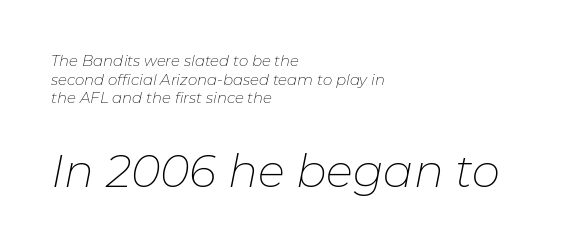
{"italic": "yes", "lean": "right", "slant_degrees": 11, "bold": "no", "weight": "thin", "width": "normal", "stroke_contrast": "low", "x_height": "medium", "monospaced": "no", "underline": "no", "align": "left", "line_spacing_ratio": 1.24, "letter_spacing": "normal", "letter_spacing_em": 0.0, "larger_block": "second", "size_ratio": 3.0, "glyph_px": 45}
